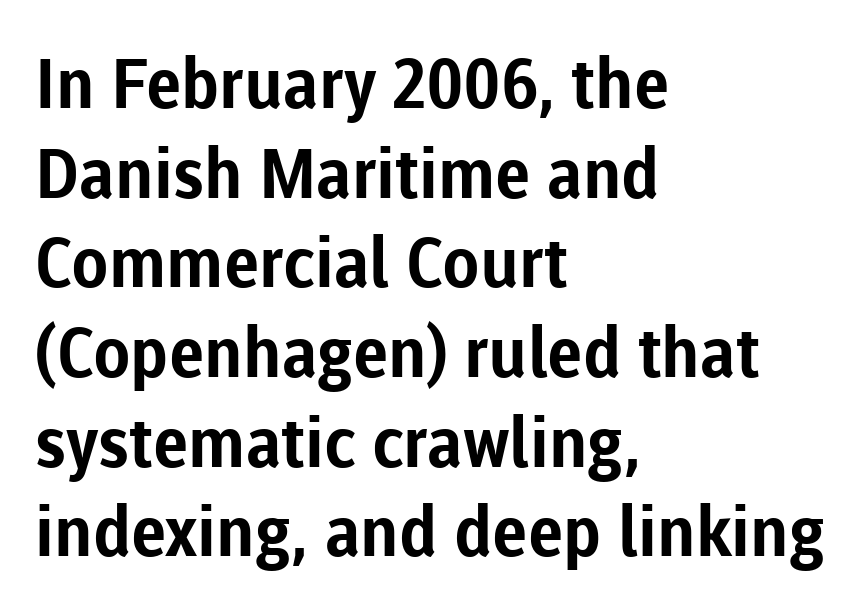
{"serif": "no", "italic": "no", "bold": "yes", "weight": "bold", "width": "normal", "stroke_contrast": "low", "x_height": "medium", "monospaced": "no", "underline": "no", "align": "left", "line_spacing": "normal", "line_spacing_ratio": 1.3, "letter_spacing": "normal", "letter_spacing_em": 0.0, "glyph_px": 69}
